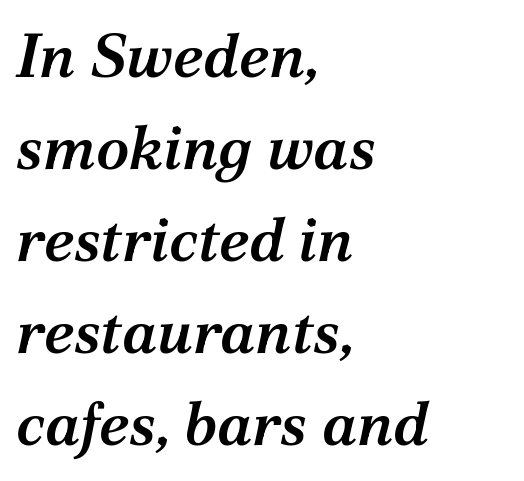
Q: Is the text bold? A: Semi-bold.
Q: Is the text italic (slanted)? A: Yes, it leans right by about 12 degrees.
Q: Is the typeface a serif or a sans-serif typeface? A: Serif.
Q: Is the text underlined? A: No.
Q: How is the paragraph aligned? A: Left-aligned.
Q: Is the spacing between letters normal or unusually wide? A: Normal.
Q: Is the spacing between lines tight, normal or loose? A: Normal.
Q: Width (condensed, normal, or wide)? A: Normal.
Q: Stroke contrast? A: Medium.
Q: x-height? A: Medium.
Q: Monospaced? A: No.
